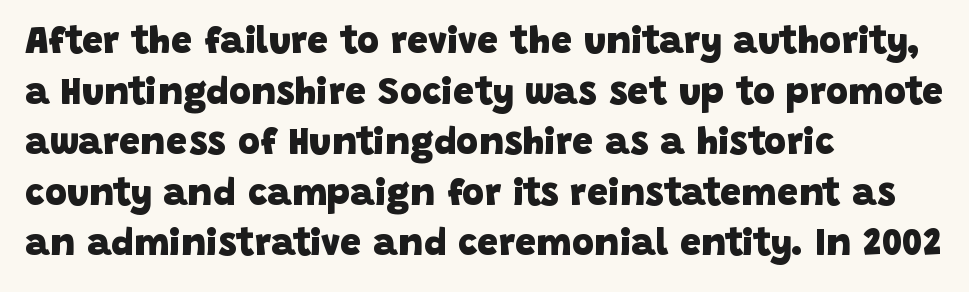
Q: Is the text bold? A: Yes.
Q: Is the typeface a serif or a sans-serif typeface? A: Sans-serif.
Q: Is the text underlined? A: No.
Q: How is the paragraph aligned? A: Left-aligned.
Q: Is the spacing between letters normal or unusually wide? A: Normal.
Q: Is the spacing between lines tight, normal or loose? A: Normal.
Q: Width (condensed, normal, or wide)? A: Normal.
Q: Stroke contrast? A: Low.
Q: x-height? A: Large.
Q: Monospaced? A: No.
